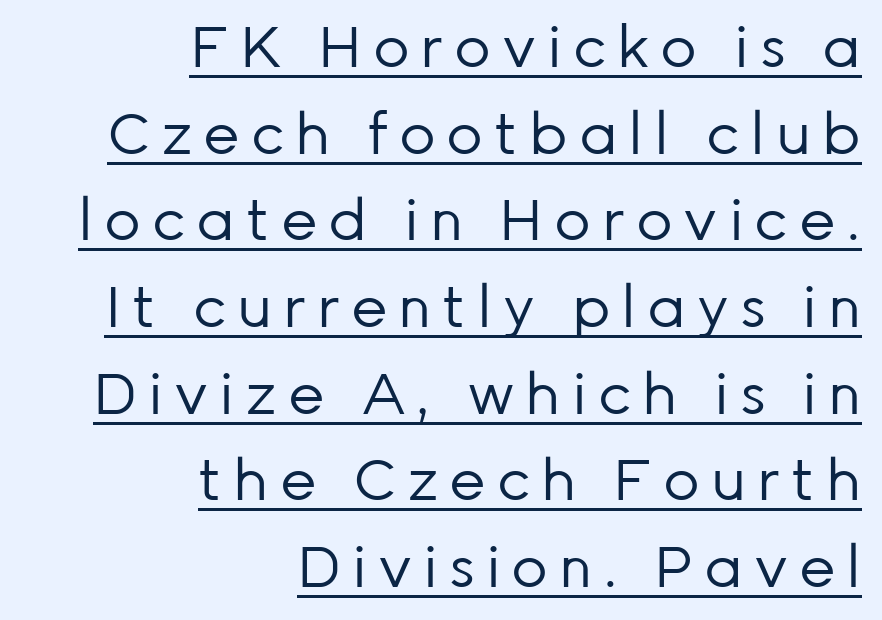
The image shows 57 px regular-weight sans-serif type, upright; set right-aligned, normal line spacing (1.52x), underlined; low stroke contrast and a medium x-height.
